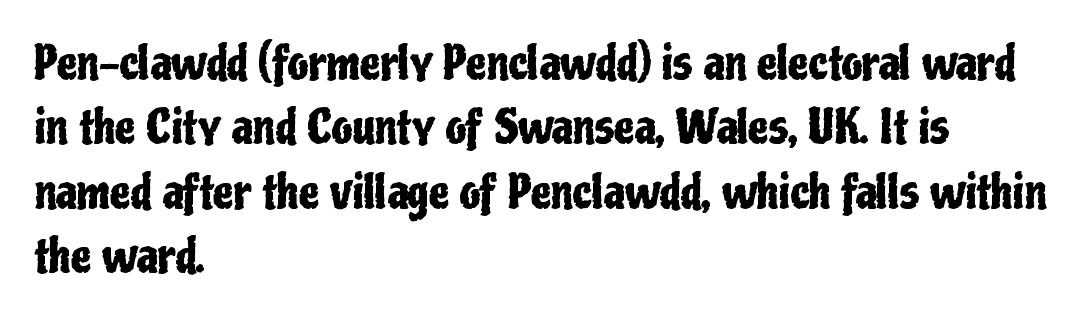
The image shows 46 px condensed sans-serif type, upright; set left-aligned, normal line spacing (1.4x), normal letter spacing, not underlined; low stroke contrast and a medium x-height.
